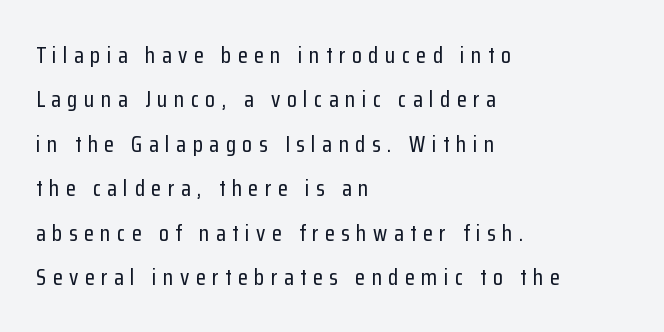
The image shows 23 px text type, upright; set left-aligned, loose line spacing (1.93x), unusually wide letter spacing (+0.28 em), not underlined.
